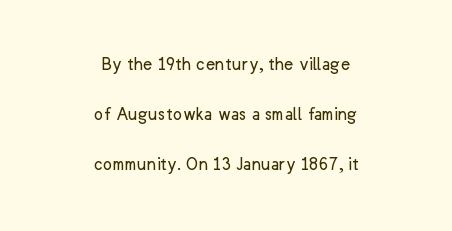
The image shows 20 px text type, upright; set centered, loose line spacing (2.5x), normal letter spacing, not underlined.
